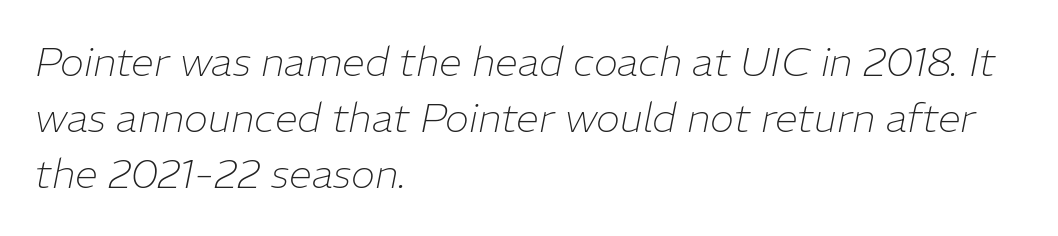
Q: Is the text bold? A: No.
Q: Is the text italic (slanted)? A: Yes, it leans right by about 11 degrees.
Q: Is the text underlined? A: No.
Q: How is the paragraph aligned? A: Left-aligned.
Q: Is the spacing between letters normal or unusually wide? A: Normal.
Q: Is the spacing between lines tight, normal or loose? A: Normal.
Q: Width (condensed, normal, or wide)? A: Normal.
Q: Stroke contrast? A: Low.
Q: x-height? A: Medium.
Q: Monospaced? A: No.
